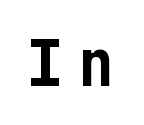
If you drew a line through each stem, it would be perfectly vertical. A typesetter would call this heavily tracked-out type. Words float on clear page, feet unadorned. In terms of letterform style, serifs are entirely absent.
